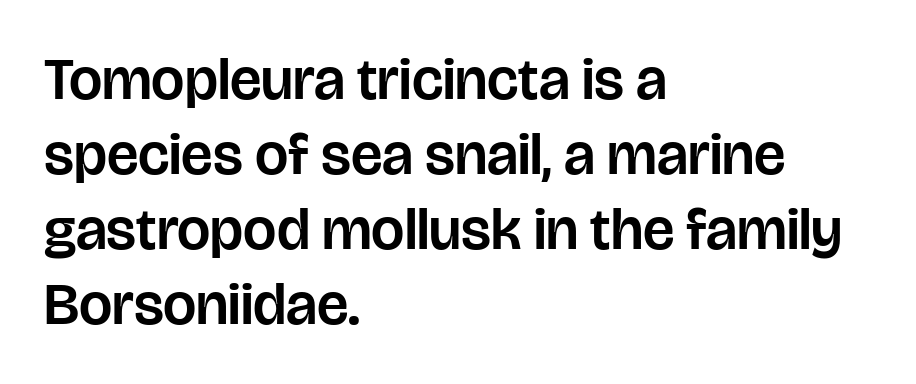
Q: Is the text italic (slanted)? A: No, it is upright.
Q: Is the typeface a serif or a sans-serif typeface? A: Sans-serif.
Q: Is the text underlined? A: No.
Q: How is the paragraph aligned? A: Left-aligned.
Q: Is the spacing between letters normal or unusually wide? A: Normal.
Q: Is the spacing between lines tight, normal or loose? A: Normal.
Q: Width (condensed, normal, or wide)? A: Normal.
Q: Stroke contrast? A: Low.
Q: x-height? A: Large.
Q: Monospaced? A: No.
